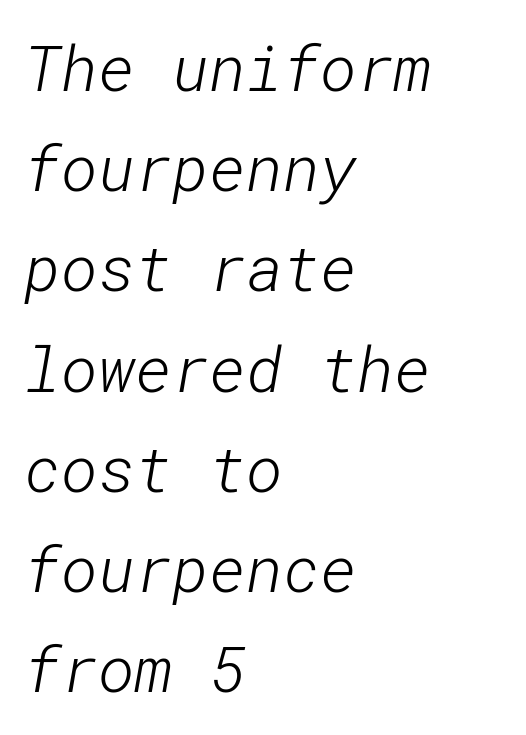
The image shows 63 px light sans-serif type; set left-aligned, normal line spacing (1.59x), normal letter spacing, not underlined; low stroke contrast and a medium x-height.
